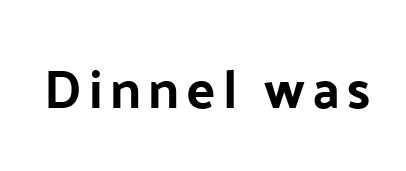
Note: no serifs on the glyphs. Has an underline been added? It has not. Unlike italic type, these characters show no tilt at all. Spacing verdict: proportional, widths tailored to each character.
